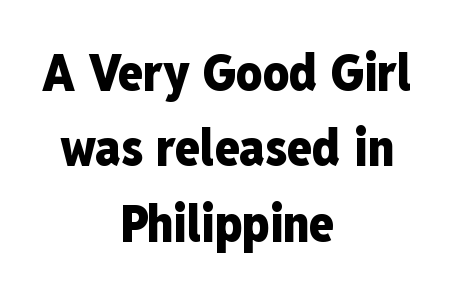
The image shows 51 px heavy, condensed sans-serif type, upright; set centered, normal line spacing (1.48x), normal letter spacing, not underlined; low stroke contrast and a medium x-height.
